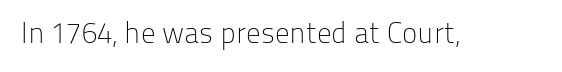
{"serif": "no", "italic": "no", "bold": "no", "weight": "light", "width": "normal", "stroke_contrast": "low", "x_height": "medium", "monospaced": "no", "underline": "no", "letter_spacing": "normal", "letter_spacing_em": 0.0, "glyph_px": 29}
